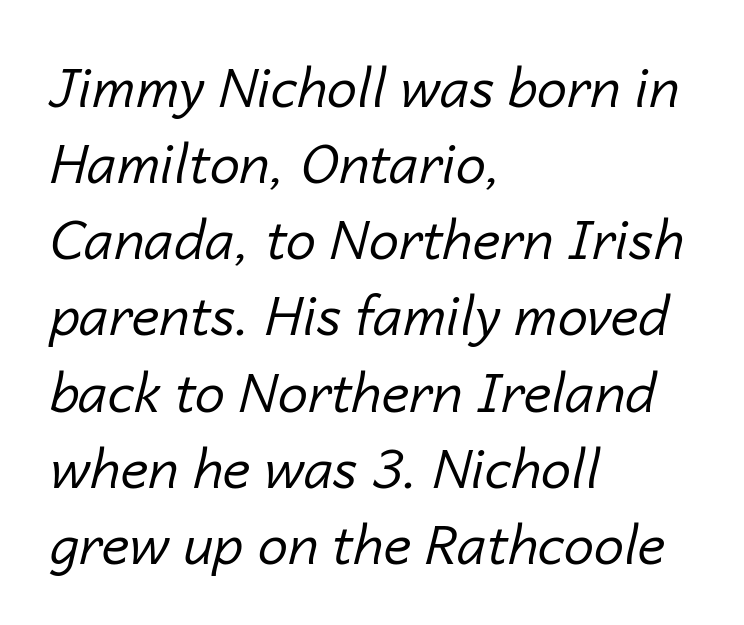
Q: Is the text bold? A: No.
Q: Is the text italic (slanted)? A: Yes, it leans right by about 14 degrees.
Q: Is the text underlined? A: No.
Q: How is the paragraph aligned? A: Left-aligned.
Q: Is the spacing between letters normal or unusually wide? A: Normal.
Q: Is the spacing between lines tight, normal or loose? A: Normal.
Q: Width (condensed, normal, or wide)? A: Normal.
Q: Stroke contrast? A: Low.
Q: x-height? A: Medium.
Q: Monospaced? A: No.
